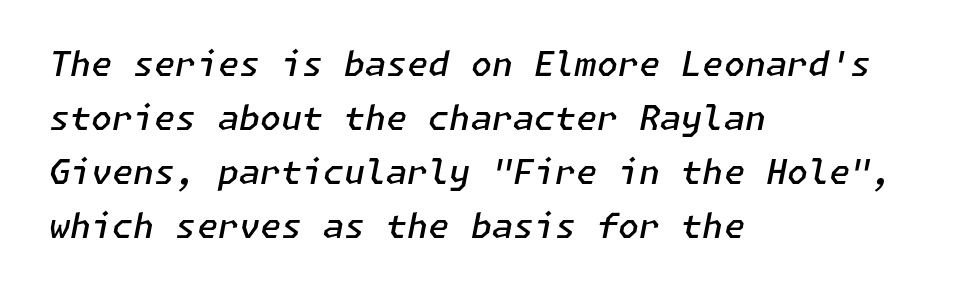
{"italic": "yes", "lean": "right", "slant_degrees": 11, "bold": "semi", "weight": "semibold", "width": "normal", "stroke_contrast": "low", "x_height": "medium", "underline": "no", "align": "left", "line_spacing": "normal", "line_spacing_ratio": 1.59, "letter_spacing": "normal", "letter_spacing_em": 0.0, "glyph_px": 34}
